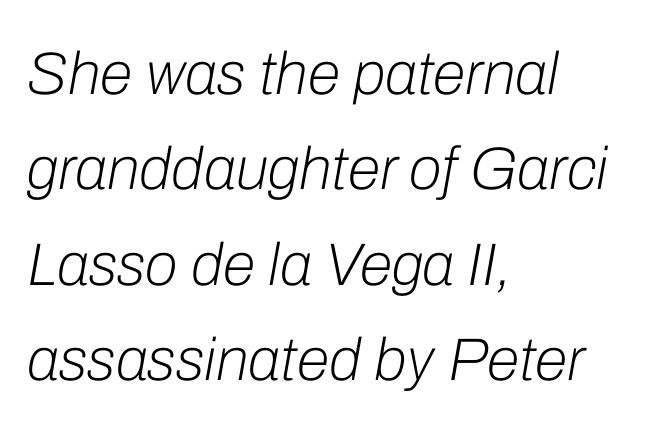
The image shows 60 px light type, italic (leaning right); set left-aligned, normal line spacing (1.59x), normal letter spacing, not underlined; low stroke contrast and a medium x-height.
